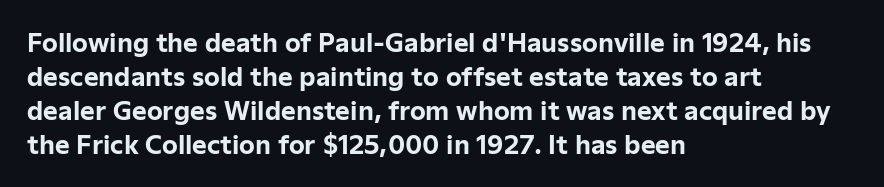
{"italic": "no", "bold": "yes", "underline": "no", "align": "left", "line_spacing": "normal", "line_spacing_ratio": 1.36, "letter_spacing": "normal", "letter_spacing_em": 0.0, "glyph_px": 25}
